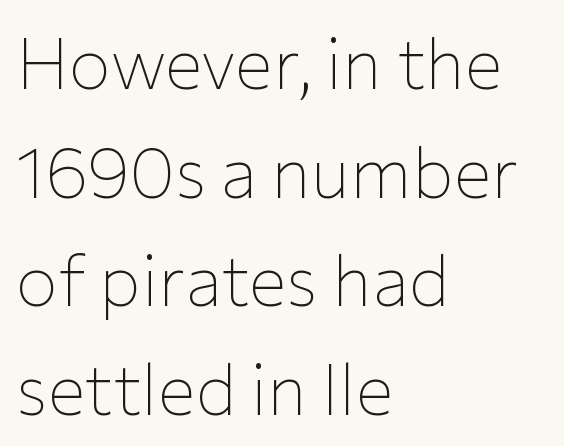
Q: Is the text bold? A: No.
Q: Is the text italic (slanted)? A: No, it is upright.
Q: Is the typeface a serif or a sans-serif typeface? A: Sans-serif.
Q: Is the text underlined? A: No.
Q: How is the paragraph aligned? A: Left-aligned.
Q: Is the spacing between letters normal or unusually wide? A: Normal.
Q: Is the spacing between lines tight, normal or loose? A: Normal.
Q: Width (condensed, normal, or wide)? A: Normal.
Q: Stroke contrast? A: Low.
Q: x-height? A: Medium.
Q: Monospaced? A: No.
